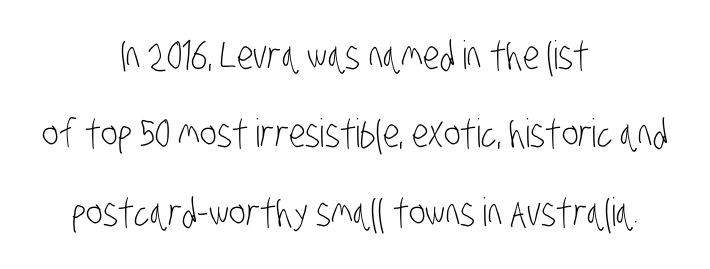
{"serif": "no", "bold": "no", "weight": "light", "width": "condensed", "stroke_contrast": "low", "x_height": "large", "monospaced": "no", "underline": "no", "align": "center", "line_spacing": "loose", "line_spacing_ratio": 2.01, "letter_spacing": "normal", "letter_spacing_em": 0.0, "glyph_px": 39}
